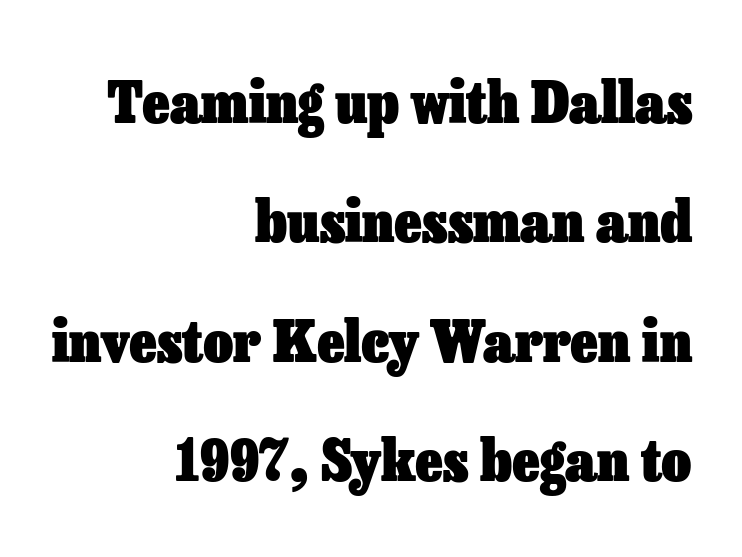
{"italic": "no", "bold": "yes", "weight": "heavy", "width": "normal", "stroke_contrast": "low", "x_height": "medium", "monospaced": "no", "underline": "no", "align": "right", "line_spacing": "loose", "line_spacing_ratio": 2.06, "letter_spacing": "normal", "letter_spacing_em": 0.0, "glyph_px": 58}
